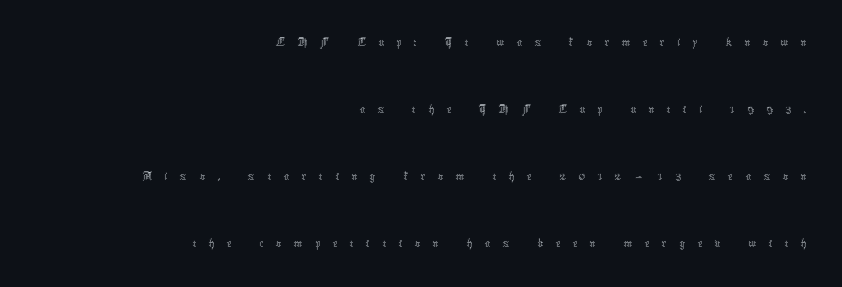
The image shows 27 px text type, upright; set right-aligned, loose line spacing (2.48x), unusually wide letter spacing (+0.46 em), not underlined.
